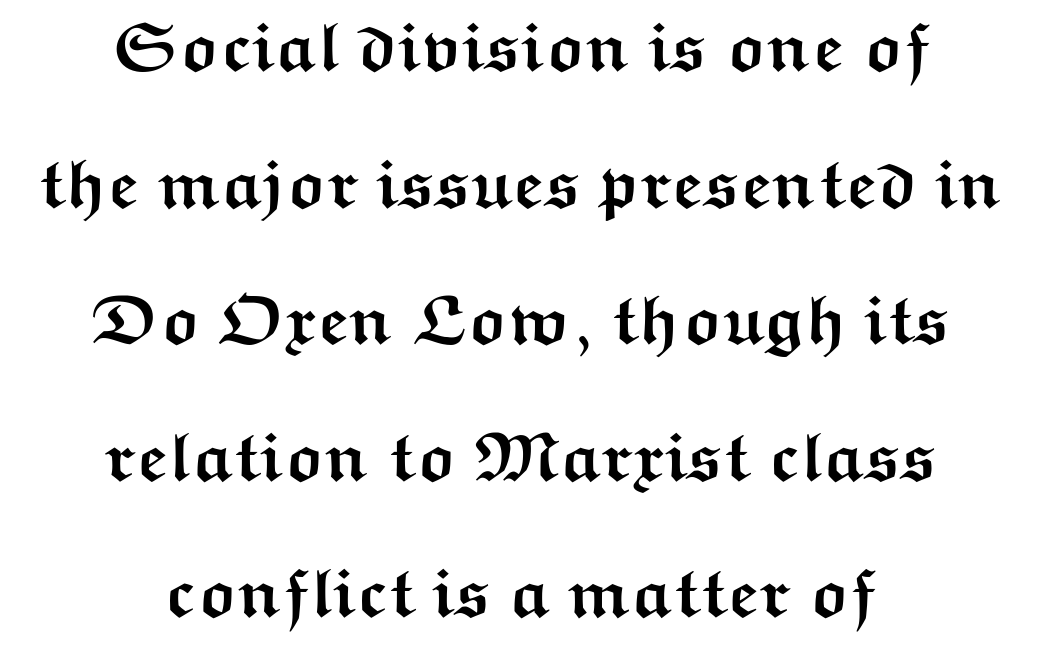
{"serif": "no", "italic": "no", "bold": "yes", "weight": "semibold", "width": "wide", "stroke_contrast": "medium", "x_height": "medium", "monospaced": "no", "underline": "no", "align": "center", "line_spacing": "loose", "line_spacing_ratio": 1.98, "letter_spacing": "normal", "letter_spacing_em": 0.0, "glyph_px": 69}
